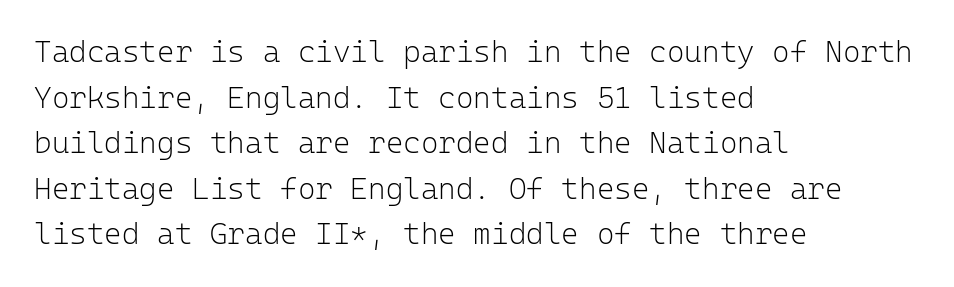
Q: Is the text bold? A: No.
Q: Is the text italic (slanted)? A: No, it is upright.
Q: Is the typeface a serif or a sans-serif typeface? A: Sans-serif.
Q: Is the text underlined? A: No.
Q: How is the paragraph aligned? A: Left-aligned.
Q: Is the spacing between letters normal or unusually wide? A: Normal.
Q: Is the spacing between lines tight, normal or loose? A: Normal.
Q: Width (condensed, normal, or wide)? A: Normal.
Q: Stroke contrast? A: Low.
Q: x-height? A: Medium.
Q: Monospaced? A: Yes.
